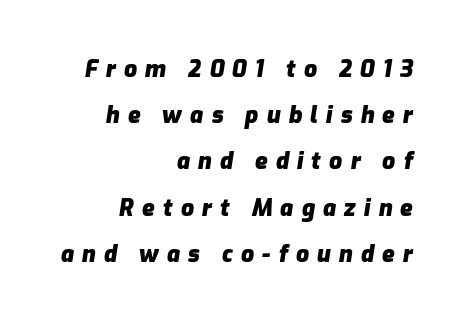
The image shows 23 px bold type, italic (leaning right); set right-aligned, loose line spacing (2.01x), unusually wide letter spacing (+0.35 em), not underlined.
